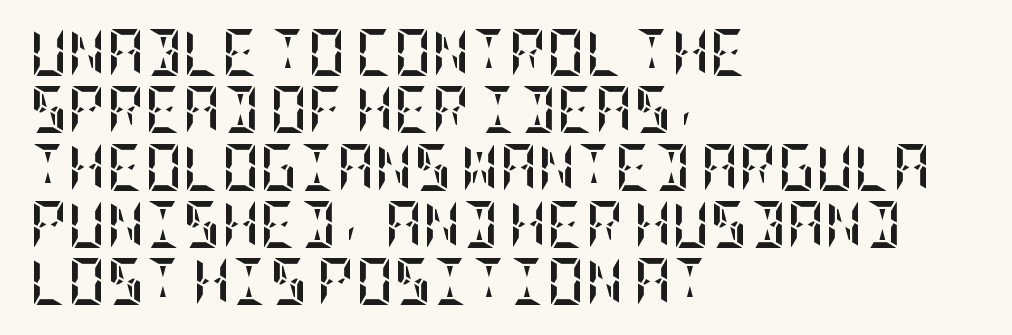
Q: Is the text bold? A: Yes.
Q: Is the text italic (slanted)? A: No, it is upright.
Q: Is the text underlined? A: No.
Q: How is the paragraph aligned? A: Left-aligned.
Q: Is the spacing between letters normal or unusually wide? A: Normal.
Q: Width (condensed, normal, or wide)? A: Condensed.
Q: Stroke contrast? A: Low.
Q: x-height? A: Large.
